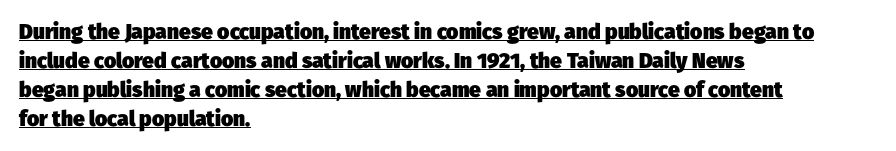
{"bold": "yes", "underline": "yes", "align": "left", "line_spacing": "normal", "line_spacing_ratio": 1.38, "letter_spacing": "normal", "letter_spacing_em": 0.0, "glyph_px": 21}
